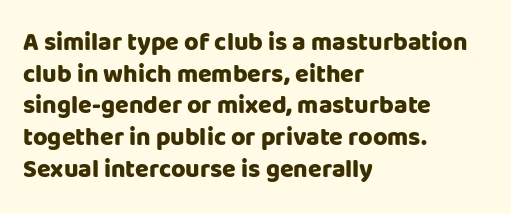
Q: Is the text bold? A: Yes.
Q: Is the text italic (slanted)? A: No, it is upright.
Q: Is the text underlined? A: No.
Q: How is the paragraph aligned? A: Left-aligned.
Q: Is the spacing between letters normal or unusually wide? A: Normal.
Q: Is the spacing between lines tight, normal or loose? A: Normal.
